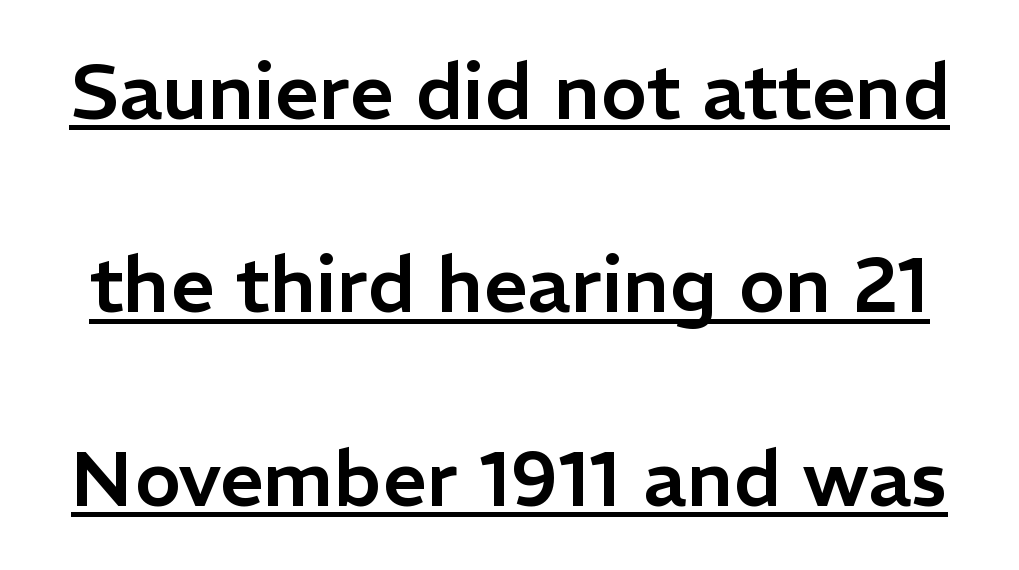
Each letter keeps its own natural width here, so spacing adapts to shape. What kind of face is this? One without serifs — a sans. Notice the wide empty band between every row — that's loose leading. This is underlined copy, the kind a proofreader might mark for attention. The typography opts for an upright posture over an oblique one.
